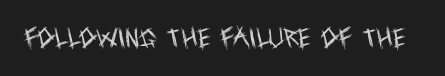
The space directly below the letters is spotless. Quick note: not italic, upright. The line texture is even and compact thanks to regular tracking. These glyphs show unthickened strokes, regular width or finer.
